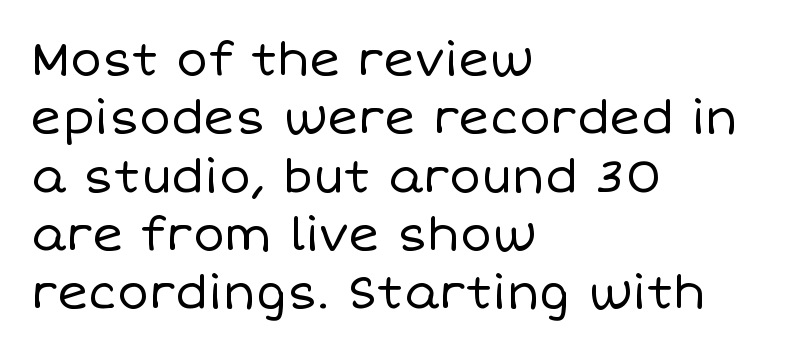
Q: Is the text bold? A: No.
Q: Is the text italic (slanted)? A: No, it is upright.
Q: Is the text underlined? A: No.
Q: How is the paragraph aligned? A: Left-aligned.
Q: Is the spacing between letters normal or unusually wide? A: Normal.
Q: Width (condensed, normal, or wide)? A: Normal.
Q: Stroke contrast? A: Low.
Q: x-height? A: Large.
Q: Monospaced? A: No.
